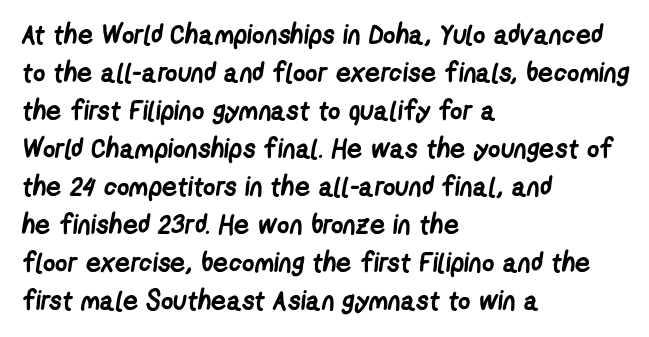
{"bold": "yes", "underline": "no", "align": "left", "line_spacing": "normal", "line_spacing_ratio": 1.41, "letter_spacing": "normal", "letter_spacing_em": 0.0, "glyph_px": 27}
